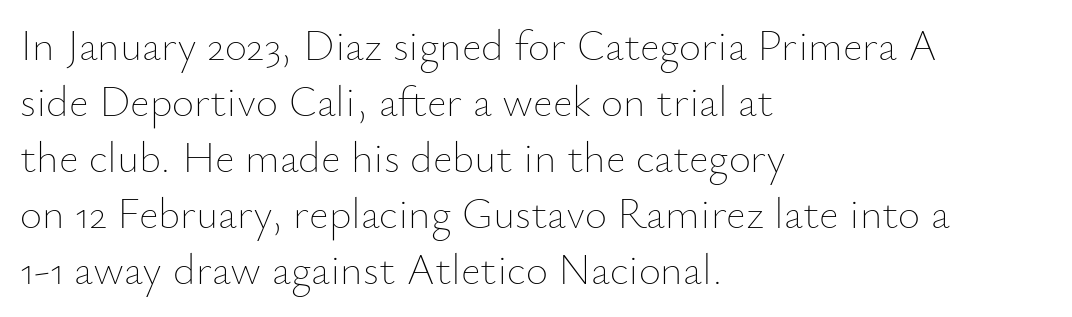
{"italic": "no", "bold": "no", "weight": "thin", "width": "normal", "stroke_contrast": "low", "x_height": "small", "monospaced": "no", "underline": "no", "align": "left", "line_spacing": "normal", "line_spacing_ratio": 1.3, "letter_spacing": "normal", "letter_spacing_em": 0.0, "glyph_px": 43}
